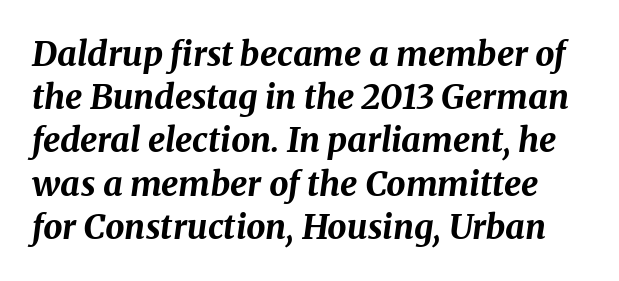
{"italic": "yes", "lean": "right", "slant_degrees": 8, "bold": "yes", "weight": "bold", "width": "normal", "stroke_contrast": "medium", "x_height": "medium", "monospaced": "no", "underline": "no", "line_spacing": "normal", "line_spacing_ratio": 1.27, "letter_spacing": "normal", "letter_spacing_em": 0.0, "glyph_px": 34}
